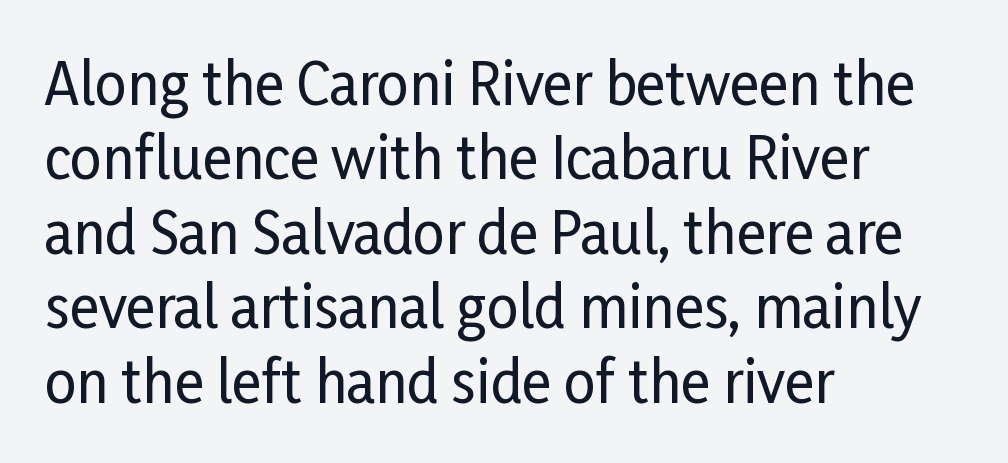
The image shows 56 px condensed sans-serif type, upright; set left-aligned, normal line spacing (1.33x), normal letter spacing, not underlined; low stroke contrast and a medium x-height.
